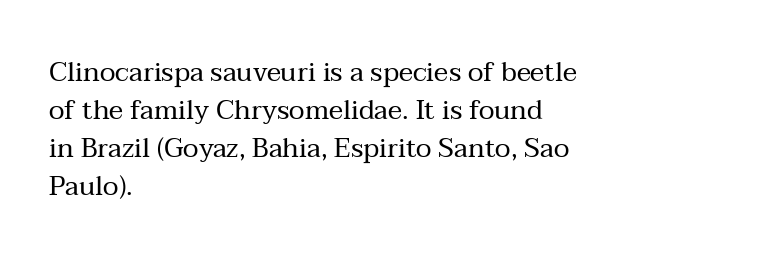
{"italic": "no", "bold": "no", "underline": "no", "align": "left", "line_spacing": "normal", "line_spacing_ratio": 1.41, "letter_spacing": "normal", "letter_spacing_em": 0.0, "glyph_px": 27}
